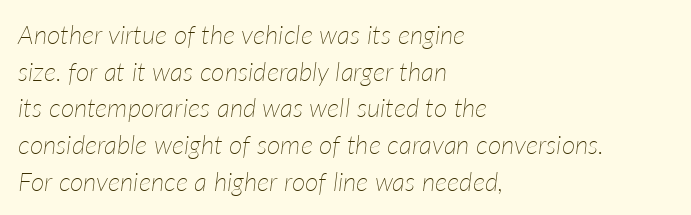
Caption: multi-line text, flush left, ragged right. Summary of vertical rhythm: regular, with standard interline spacing. Nobody drew a line under any word here. Characters follow at the spacing the type designer built in.
